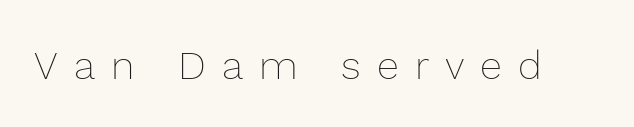
Students, note that the glyphs here are deliberately spaced far apart. Heft: none added — not bold. Note the varied advance widths — an 'i' is clearly narrower than an 'm'. No italicization has been applied; the sample stays upright. The glyphs are unaccompanied by any horizontal stroke below them.
